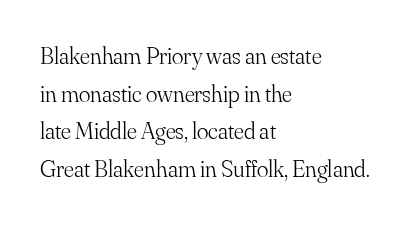
The setting favours the left margin, as ordinary paragraphs usually do. The face looks like a standard text weight, possibly lighter. Each row of text sits above clean, open space. Posture: straight, roman, zero tilt.
